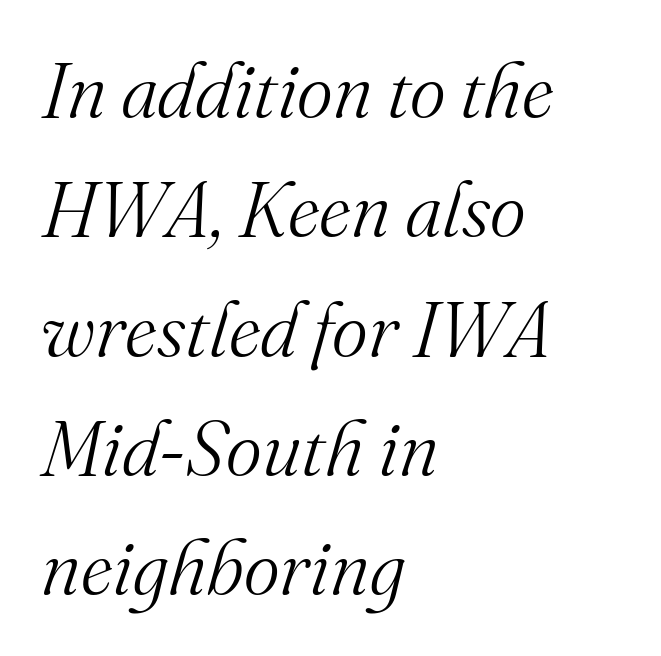
Q: Is the text bold? A: No.
Q: Is the text italic (slanted)? A: Yes, it leans right by about 16 degrees.
Q: Is the typeface a serif or a sans-serif typeface? A: Serif.
Q: Is the text underlined? A: No.
Q: How is the paragraph aligned? A: Left-aligned.
Q: Is the spacing between letters normal or unusually wide? A: Normal.
Q: Is the spacing between lines tight, normal or loose? A: Normal.
Q: Width (condensed, normal, or wide)? A: Normal.
Q: Stroke contrast? A: Medium.
Q: x-height? A: Small.
Q: Monospaced? A: No.
